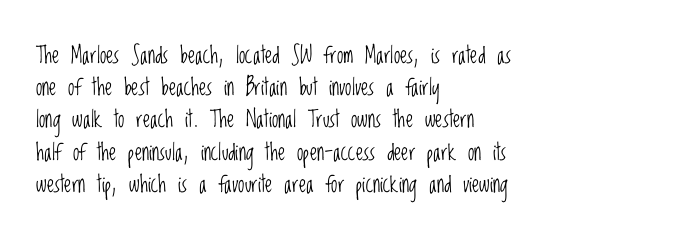
Q: Is the text bold? A: No.
Q: Is the text italic (slanted)? A: No, it is upright.
Q: Is the text underlined? A: No.
Q: How is the paragraph aligned? A: Left-aligned.
Q: Is the spacing between letters normal or unusually wide? A: Normal.
Q: Is the spacing between lines tight, normal or loose? A: Normal.
